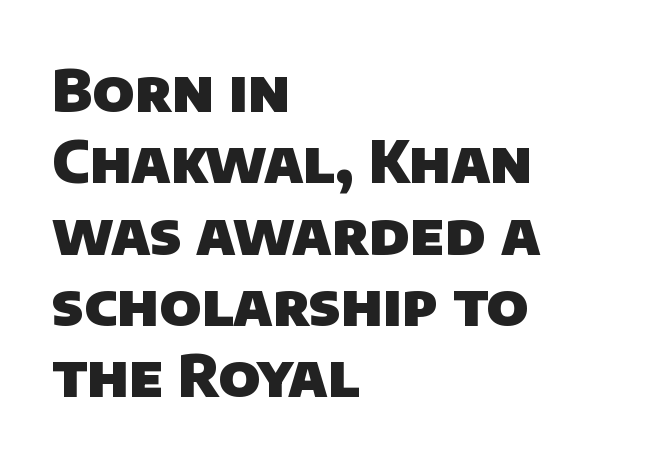
There is no visible air inserted between adjacent glyphs. The typesetter chose a ragged-right arrangement here. The rendering shows plain stroke endings on the letterforms — a sans-serif design. Only glyphs here, with clear space below each row. Typesetter's note: full bold, strokes at maximum text heaviness. Here the designer chose a conventional face with non-uniform glyph widths.
